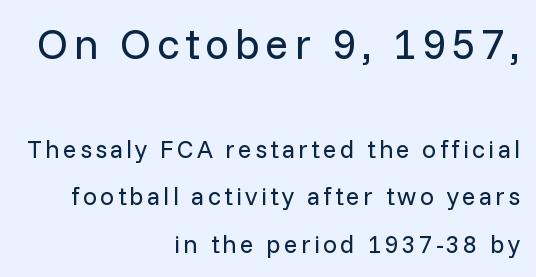
{"serif": "no", "italic": "no", "bold": "no", "weight": "regular", "width": "normal", "stroke_contrast": "low", "x_height": "medium", "monospaced": "no", "underline": "no", "align": "right", "line_spacing": "loose", "line_spacing_ratio": 1.91, "larger_block": "first", "size_ratio": 1.72, "glyph_px": 43}
